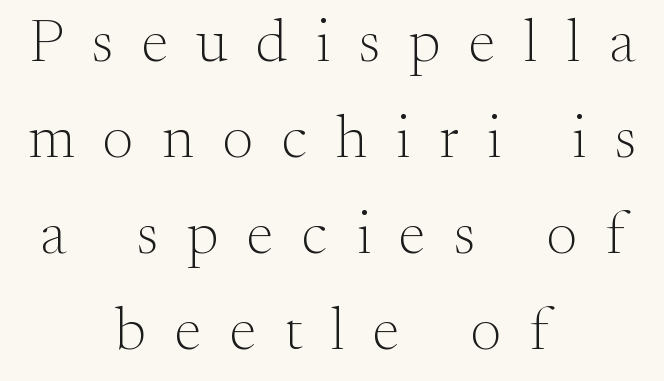
{"serif": "yes", "italic": "no", "bold": "no", "weight": "light", "width": "normal", "stroke_contrast": "medium", "x_height": "small", "monospaced": "no", "underline": "no", "align": "center", "line_spacing": "normal", "line_spacing_ratio": 1.6, "letter_spacing": "wide", "letter_spacing_em": 0.48, "glyph_px": 60}
